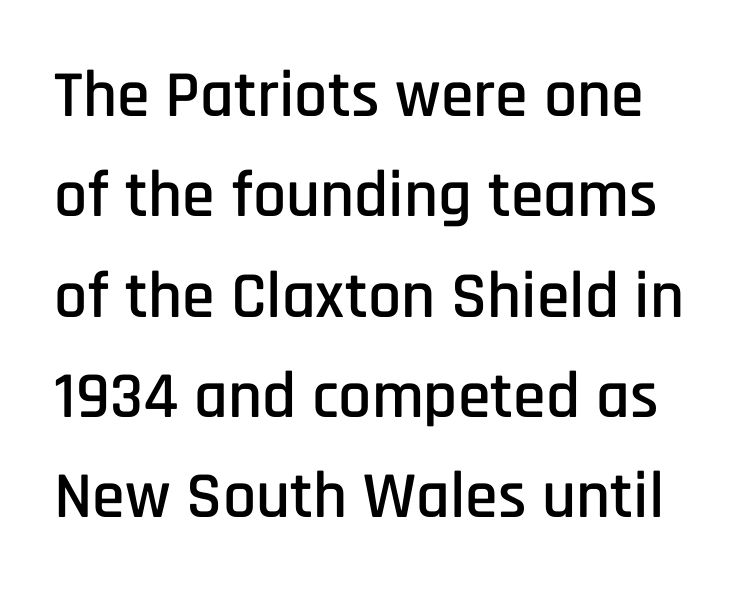
The space directly below the letters is spotless. The font's upright variant was chosen for this text. The tracking reads as untouched default to a designer's eye. You could not count columns in this text — the font is proportionally spaced.
